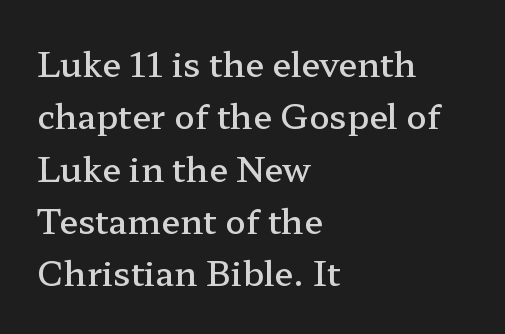
{"serif": "yes", "italic": "no", "bold": "semi", "weight": "semibold", "width": "wide", "stroke_contrast": "low", "x_height": "medium", "monospaced": "no", "underline": "no", "align": "left", "line_spacing": "normal", "line_spacing_ratio": 1.54, "letter_spacing": "normal", "letter_spacing_em": 0.0, "glyph_px": 34}
